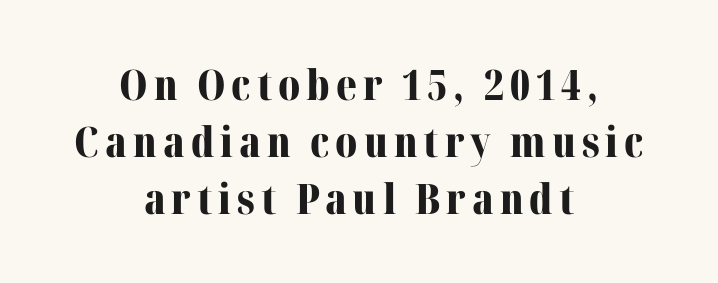
The characters look thick and weighty, a clear bold. Does the copy run flush right? No — it is centered line by line. Small tapered or slab feet sit at the stroke ends, so this counts as serif. A roman cut, with each character standing at attention.
